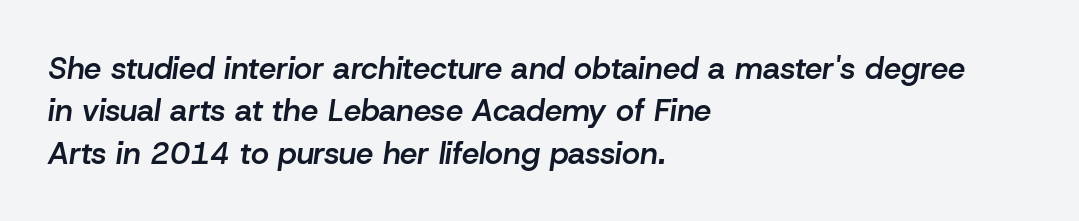
{"italic": "yes", "lean": "right", "slant_degrees": 8, "bold": "semi", "weight": "semibold", "width": "normal", "stroke_contrast": "low", "x_height": "medium", "monospaced": "no", "underline": "no", "align": "left", "line_spacing": "normal", "line_spacing_ratio": 1.37, "letter_spacing": "normal", "letter_spacing_em": 0.0, "glyph_px": 31}
